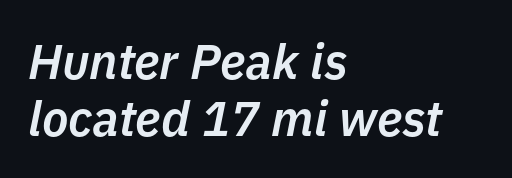
This is oblique type, the kind used for emphasis or titles. The baseline area is clear. A student would call this left alignment; a typographer would say flush left, rag right. The rendering uses a semibold face; strokes are thickened but not to full bold.
